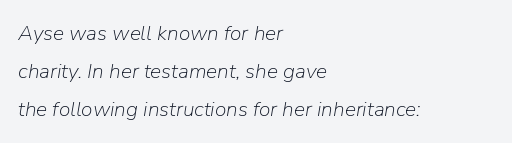
The image shows 21 px text type, italic (leaning right); set left-aligned, line spacing 1.81x, normal letter spacing, not underlined.
